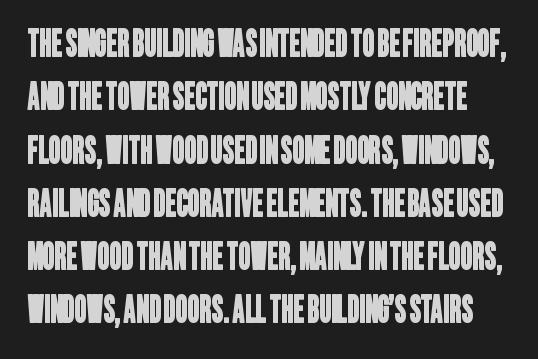
Q: Is the typeface a serif or a sans-serif typeface? A: Sans-serif.
Q: Is the text underlined? A: No.
Q: Is the spacing between letters normal or unusually wide? A: Normal.
Q: Is the spacing between lines tight, normal or loose? A: Normal.
Q: Width (condensed, normal, or wide)? A: Condensed.
Q: Stroke contrast? A: Low.
Q: x-height? A: Large.
Q: Monospaced? A: No.
